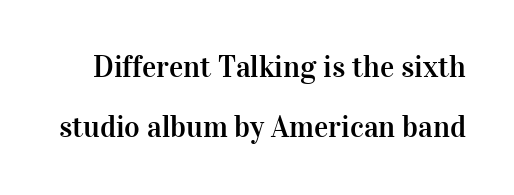
Q: Is the text italic (slanted)? A: No, it is upright.
Q: Is the typeface a serif or a sans-serif typeface? A: Serif.
Q: Is the text underlined? A: No.
Q: Is the spacing between letters normal or unusually wide? A: Normal.
Q: Is the spacing between lines tight, normal or loose? A: Loose.
Q: Width (condensed, normal, or wide)? A: Normal.
Q: Stroke contrast? A: High.
Q: x-height? A: Medium.
Q: Monospaced? A: No.
